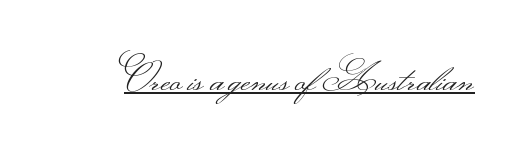
Looks like regular typesetting: each glyph gets only the width it needs. Tracking here is standard; glyphs follow each other at the usual distance. Students, observe the line beneath the letters — that is underlining. The characters display no serif detailing; their extremities are plain.
